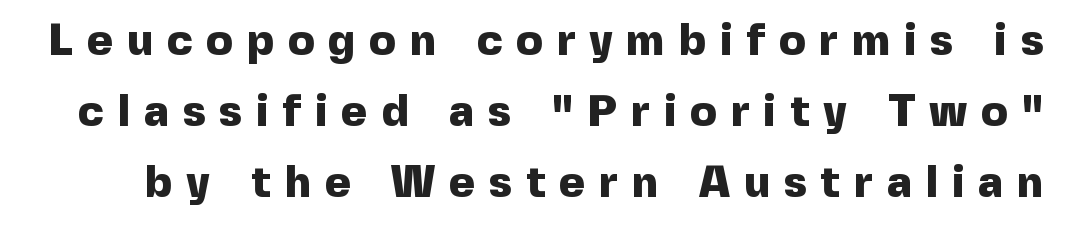
No word sits above an underline. The font family rendered here belongs to the sans-serif group. The block of text has a typical density, with ordinary space between rows. The rendering uses a bold face; every stroke is thick and dark. Looks like regular typesetting: each glyph gets only the width it needs. Italic? Not at all — the glyphs are vertical.
